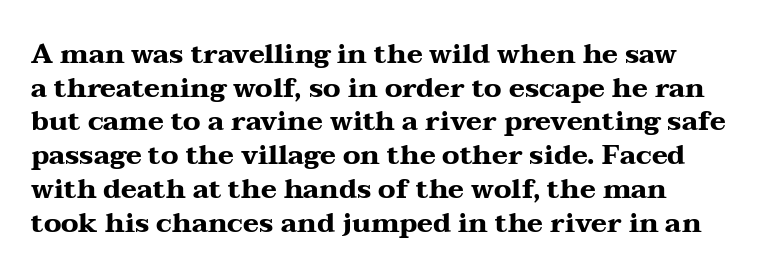
Its strokes are broad and dark, the hallmark of bold type. It's the straight-up-and-down kind of type. Regular leading. Caption: standard tracking, unaltered.
